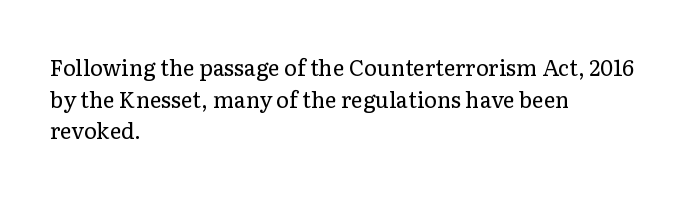
{"italic": "no", "bold": "no", "underline": "no", "align": "left", "line_spacing": "normal", "line_spacing_ratio": 1.44, "letter_spacing": "normal", "letter_spacing_em": 0.0, "glyph_px": 22}
